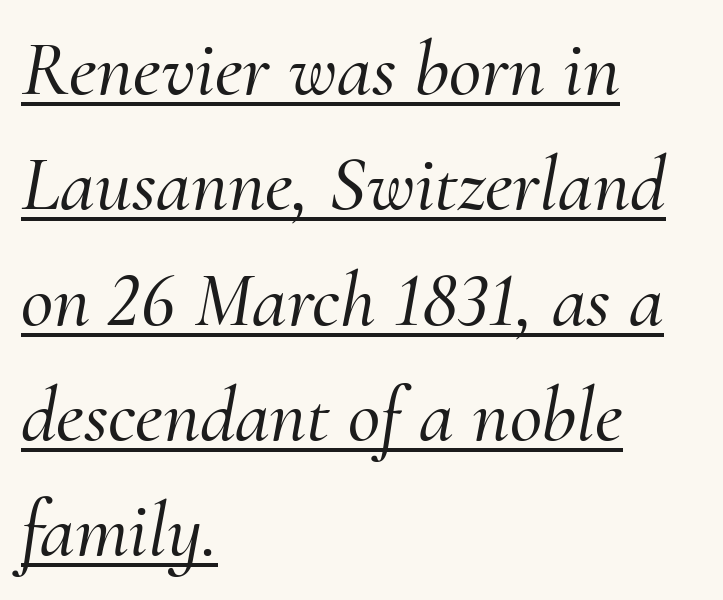
{"serif": "yes", "italic": "yes", "lean": "right", "slant_degrees": 10, "width": "normal", "stroke_contrast": "medium", "x_height": "small", "monospaced": "no", "underline": "yes", "align": "left", "line_spacing": "normal", "line_spacing_ratio": 1.46, "letter_spacing": "normal", "letter_spacing_em": 0.0, "glyph_px": 79}
